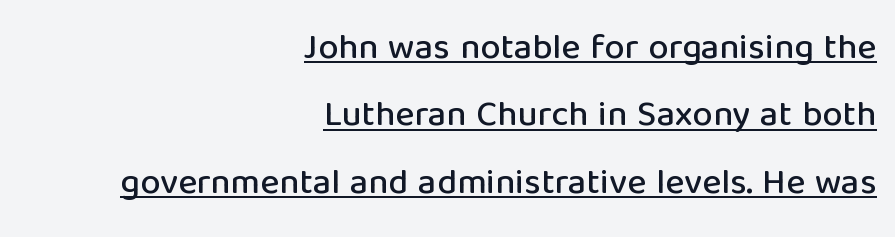
This sample has the flowing, uneven cadence of proportional lettering. Unlike italic type, these characters show no tilt at all. What kind of face is this? One without serifs — a sans. Tracking value appears to be zero — textbook default spacing. This sample is right-justified, so line beginnings fall wherever the words allow.
